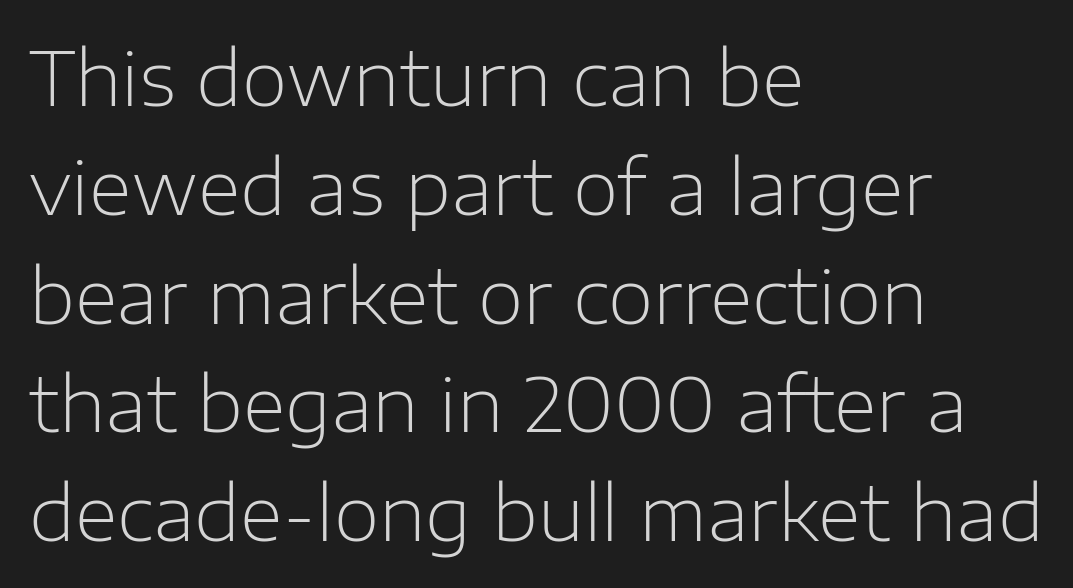
On a weight scale, this lands at 450 or below. Italic: no, the glyphs are upright roman. Lines of text with bare space underneath. If you measured baseline to baseline, you'd find a middling distance.
